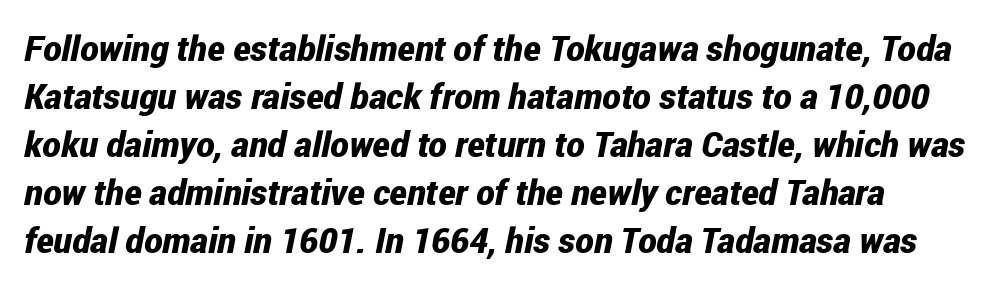
Q: Is the text bold? A: Yes.
Q: Is the text italic (slanted)? A: Yes, it leans right by about 12 degrees.
Q: Is the text underlined? A: No.
Q: Is the spacing between letters normal or unusually wide? A: Normal.
Q: Is the spacing between lines tight, normal or loose? A: Normal.
Q: Width (condensed, normal, or wide)? A: Condensed.
Q: Stroke contrast? A: Low.
Q: x-height? A: Medium.
Q: Monospaced? A: No.
